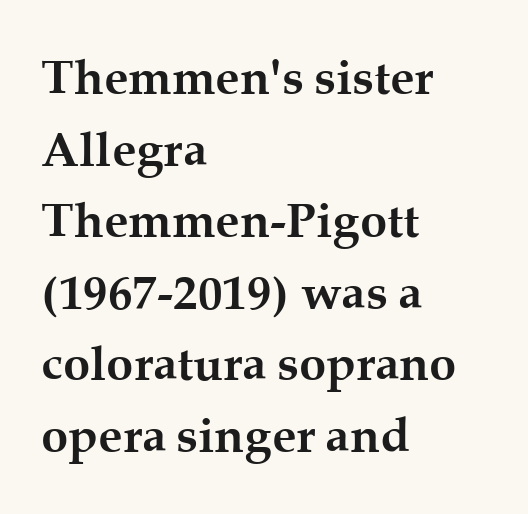
The image shows 49 px semibold serif type, upright; set left-aligned, normal line spacing (1.46x), normal letter spacing, not underlined; medium stroke contrast and a medium x-height.
